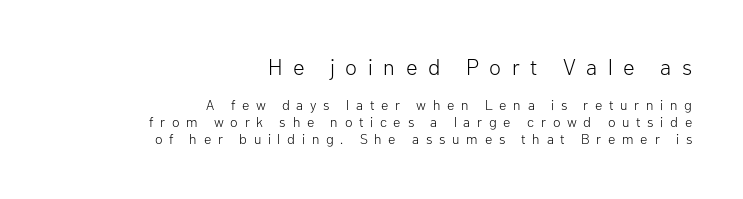
The image shows 22 px text type, upright; set right-aligned, line spacing 1.2x, unusually wide letter spacing (+0.48 em), not underlined; the first (top) block is 1.57x larger.
